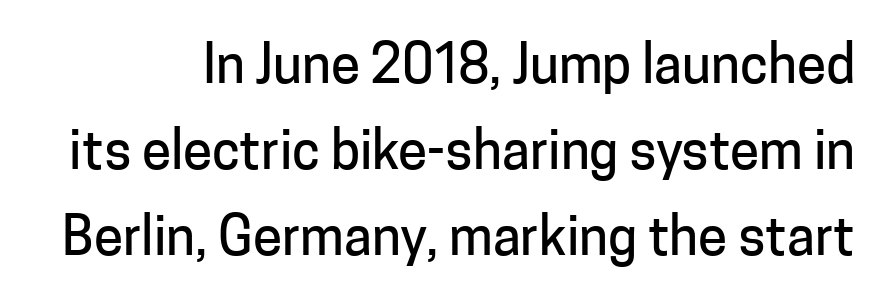
Q: Is the text italic (slanted)? A: No, it is upright.
Q: Is the typeface a serif or a sans-serif typeface? A: Sans-serif.
Q: Is the text underlined? A: No.
Q: Is the spacing between letters normal or unusually wide? A: Normal.
Q: Is the spacing between lines tight, normal or loose? A: Normal.
Q: Width (condensed, normal, or wide)? A: Normal.
Q: Stroke contrast? A: Low.
Q: x-height? A: Medium.
Q: Monospaced? A: No.
